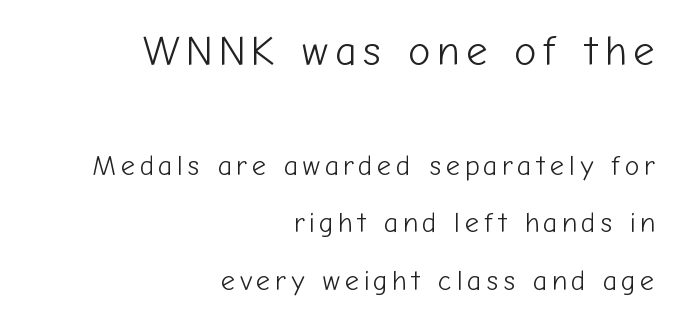
{"serif": "no", "italic": "no", "bold": "no", "weight": "light", "width": "normal", "stroke_contrast": "low", "x_height": "medium", "monospaced": "no", "underline": "no", "align": "right", "line_spacing": "loose", "line_spacing_ratio": 2.07, "larger_block": "first", "size_ratio": 1.5, "glyph_px": 42}
